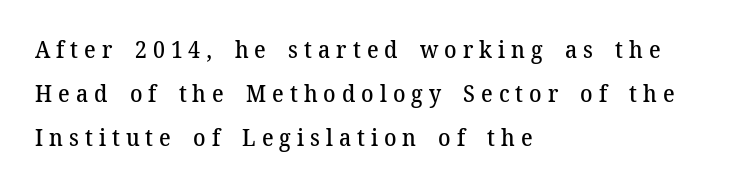
Q: Is the text bold? A: Semi-bold.
Q: Is the text italic (slanted)? A: No, it is upright.
Q: Is the text underlined? A: No.
Q: How is the paragraph aligned? A: Left-aligned.
Q: Is the spacing between letters normal or unusually wide? A: Unusually wide.
Q: Is the spacing between lines tight, normal or loose? A: Loose.
